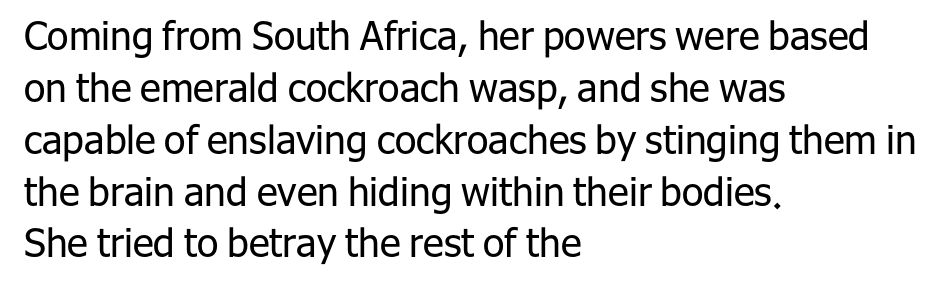
Line spacing here is normal. Posture: upright roman. You could not count columns in this text — the font is proportionally spaced. The line texture is even and compact thanks to regular tracking. Only glyphs here, with clear space below each row. Serif or sans? Sans — the stroke terminals are bare.
